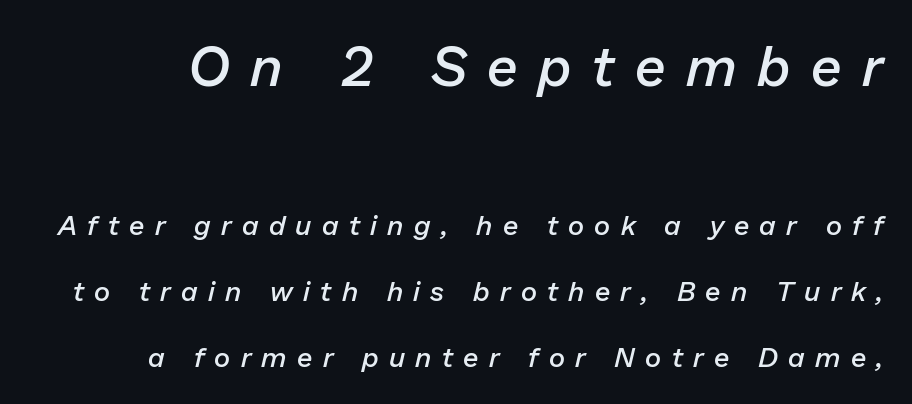
Q: Is the text bold? A: Semi-bold.
Q: Is the text italic (slanted)? A: Yes, it leans right by about 13 degrees.
Q: Is the text underlined? A: No.
Q: Is the spacing between letters normal or unusually wide? A: Unusually wide.
Q: Is the spacing between lines tight, normal or loose? A: Loose.
Q: Which block of text is set in a larger size, the first (top) or the second (bottom)? A: The first (top) one.
Q: Width (condensed, normal, or wide)? A: Normal.
Q: Stroke contrast? A: Low.
Q: x-height? A: Medium.
Q: Monospaced? A: No.
